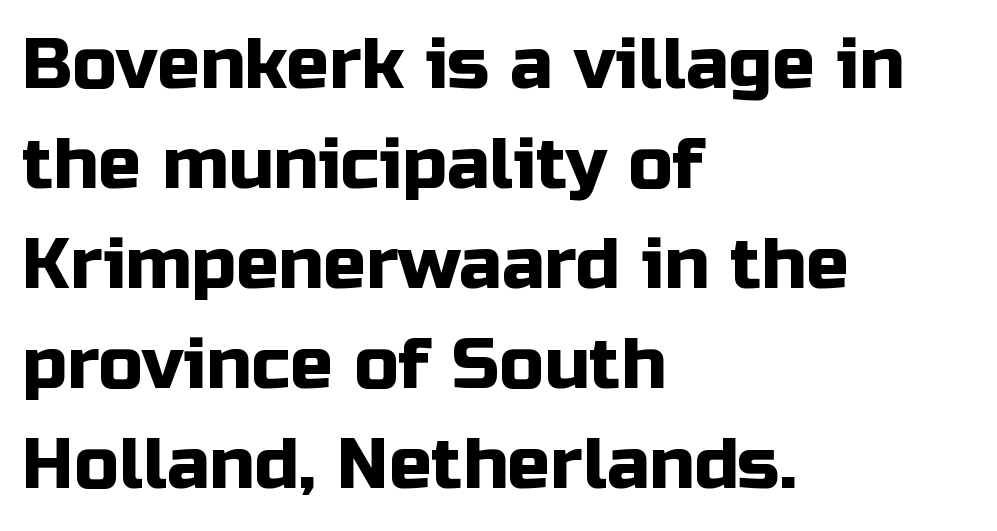
Default kerning and tracking; the words read as compact shapes. The letters stand upright; this is a roman face. Underlining? Definitely not there. This sample keeps an unexceptional amount of space between lines. Classification — sans serif.
